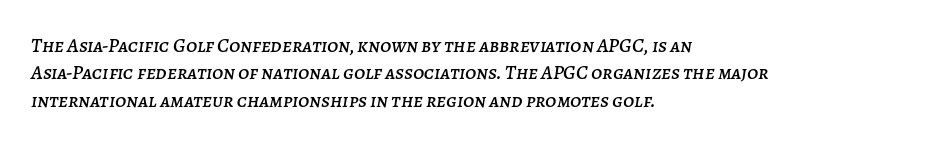
The image shows 20 px text type, italic (leaning right); set left-aligned, normal line spacing (1.37x), normal letter spacing, not underlined.
